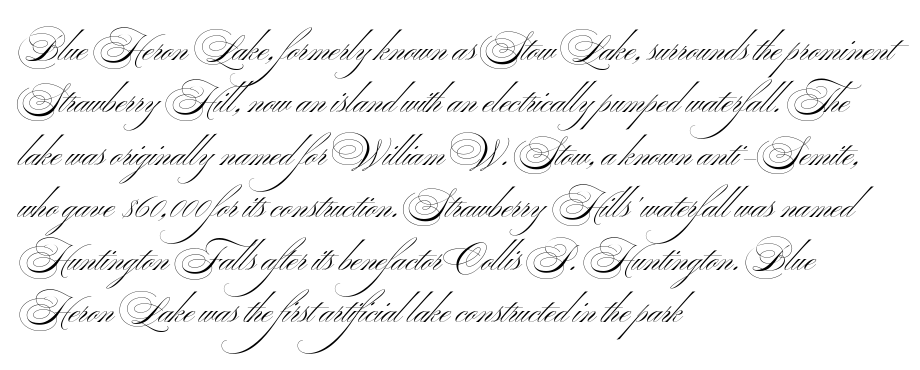
Honestly, the letter spacing is just normal — you wouldn't notice it. Where is the straight margin? On the left. This sample keeps an unexceptional amount of space between lines. Do the characters align in a grid? No, the font is proportional.
